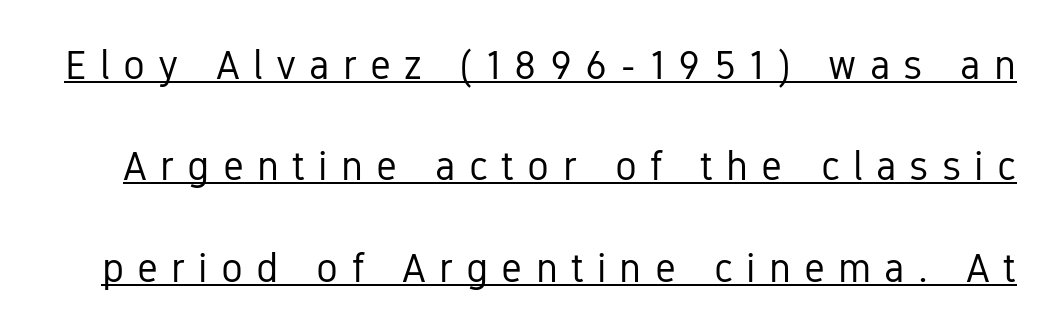
{"serif": "no", "italic": "no", "bold": "no", "weight": "regular", "width": "condensed", "stroke_contrast": "low", "x_height": "medium", "monospaced": "no", "underline": "yes", "line_spacing": "loose", "line_spacing_ratio": 2.47, "letter_spacing": "wide", "letter_spacing_em": 0.32, "glyph_px": 41}
